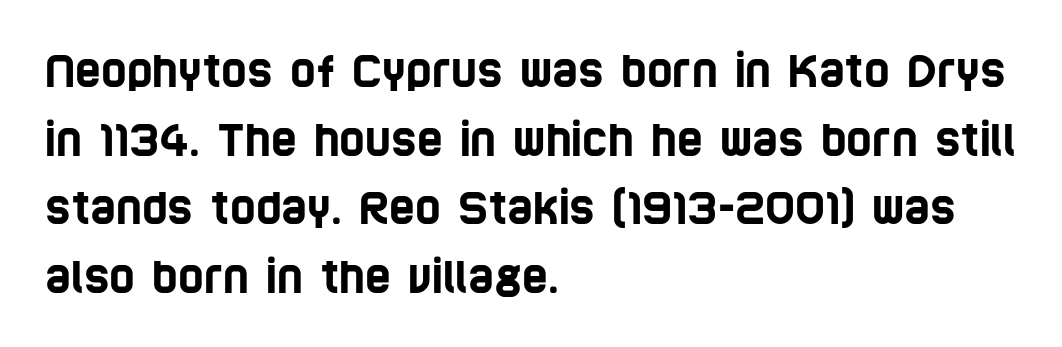
{"serif": "no", "width": "condensed", "stroke_contrast": "low", "x_height": "large", "monospaced": "no", "underline": "no", "align": "left", "line_spacing": "normal", "line_spacing_ratio": 1.56, "letter_spacing": "normal", "letter_spacing_em": 0.0, "glyph_px": 44}
